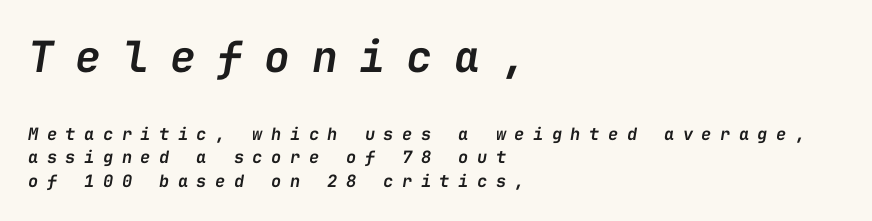
{"italic": "yes", "lean": "right", "slant_degrees": 9, "bold": "semi", "weight": "semibold", "width": "normal", "stroke_contrast": "low", "x_height": "medium", "monospaced": "yes", "underline": "no", "align": "left", "line_spacing": "normal", "line_spacing_ratio": 1.38, "letter_spacing": "wide", "letter_spacing_em": 0.5, "larger_block": "first", "size_ratio": 2.53, "glyph_px": 43}
